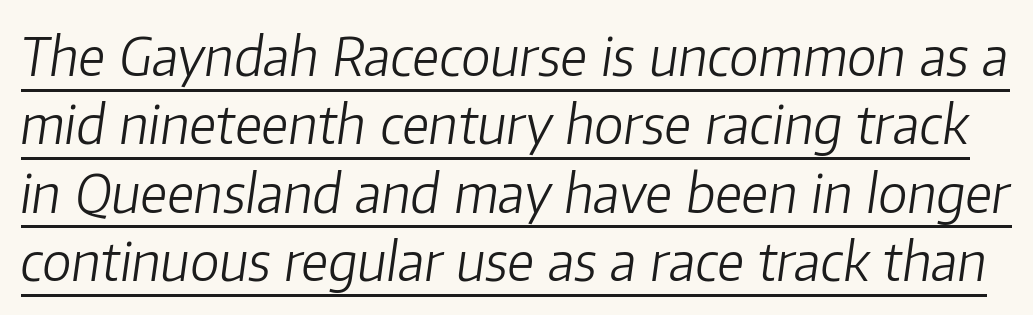
{"italic": "yes", "lean": "right", "slant_degrees": 8, "bold": "no", "weight": "light", "width": "normal", "stroke_contrast": "low", "x_height": "medium", "monospaced": "no", "underline": "yes", "line_spacing": "normal", "line_spacing_ratio": 1.29, "letter_spacing": "normal", "letter_spacing_em": 0.0, "glyph_px": 53}
